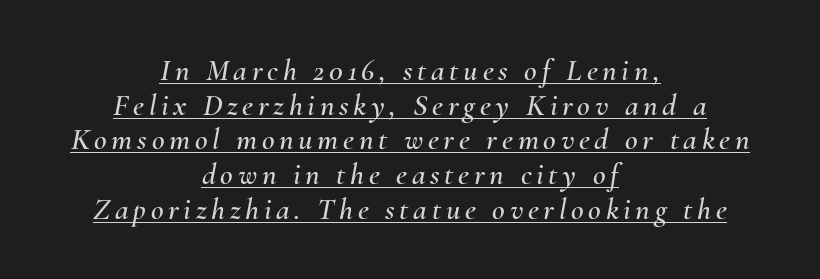
The image shows 31 px text type, italic (leaning right); set centered, tight line spacing (1.12x), underlined; medium stroke contrast and a small x-height.
